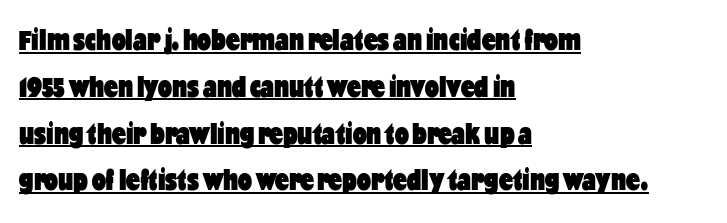
Q: Is the text bold? A: Yes.
Q: Is the text italic (slanted)? A: No, it is upright.
Q: Is the typeface a serif or a sans-serif typeface? A: Sans-serif.
Q: Is the text underlined? A: Yes.
Q: How is the paragraph aligned? A: Left-aligned.
Q: Is the spacing between letters normal or unusually wide? A: Normal.
Q: Is the spacing between lines tight, normal or loose? A: Normal.
Q: Width (condensed, normal, or wide)? A: Condensed.
Q: Stroke contrast? A: Low.
Q: x-height? A: Medium.
Q: Monospaced? A: No.
